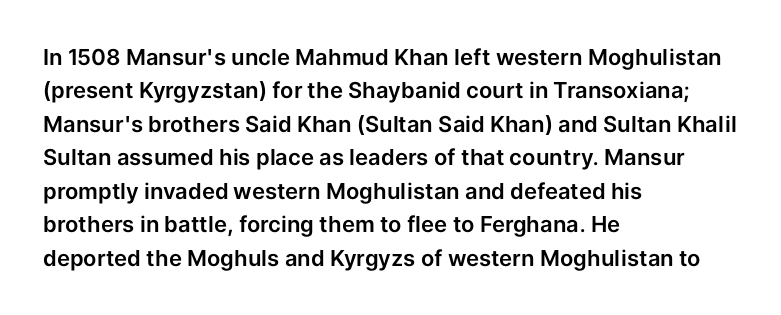
The image shows 22 px text type, upright; set left-aligned, normal line spacing (1.52x), normal letter spacing, not underlined.
